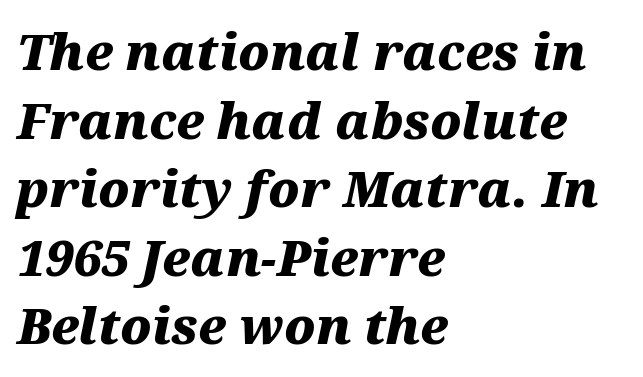
Q: Is the text bold? A: Yes.
Q: Is the text italic (slanted)? A: Yes, it leans right by about 12 degrees.
Q: Is the text underlined? A: No.
Q: How is the paragraph aligned? A: Left-aligned.
Q: Is the spacing between letters normal or unusually wide? A: Normal.
Q: Is the spacing between lines tight, normal or loose? A: Normal.
Q: Width (condensed, normal, or wide)? A: Wide.
Q: Stroke contrast? A: Medium.
Q: x-height? A: Medium.
Q: Monospaced? A: No.
